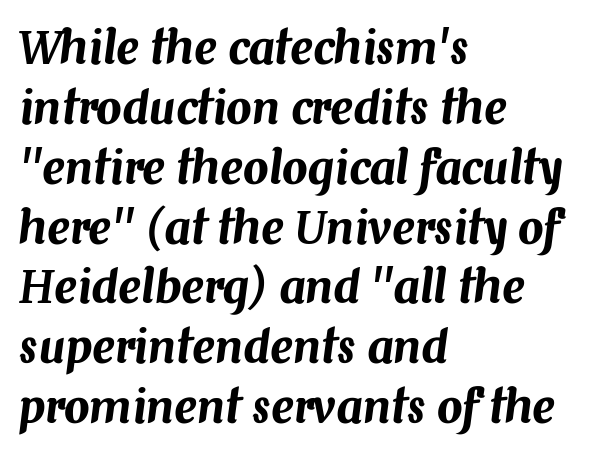
The image shows 45 px text type, italic (leaning right); set left-aligned, normal line spacing (1.33x), normal letter spacing, not underlined; medium stroke contrast and a medium x-height.
